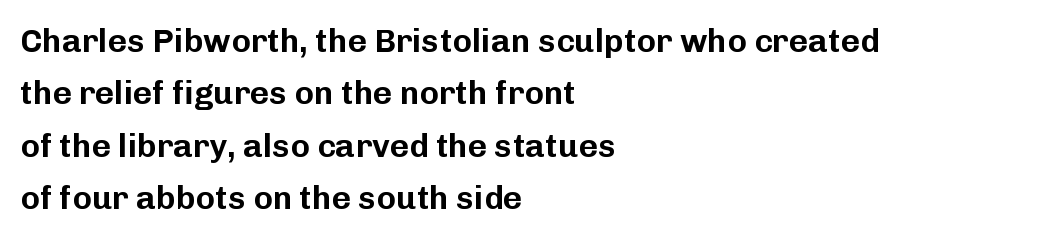
The image shows 33 px sans-serif type, upright; set left-aligned, normal line spacing (1.59x), normal letter spacing, not underlined; low stroke contrast and a medium x-height.
